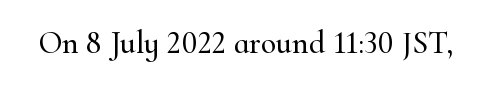
The image shows 32 px serif type, upright; set normal letter spacing, not underlined; high stroke contrast and a small x-height.
